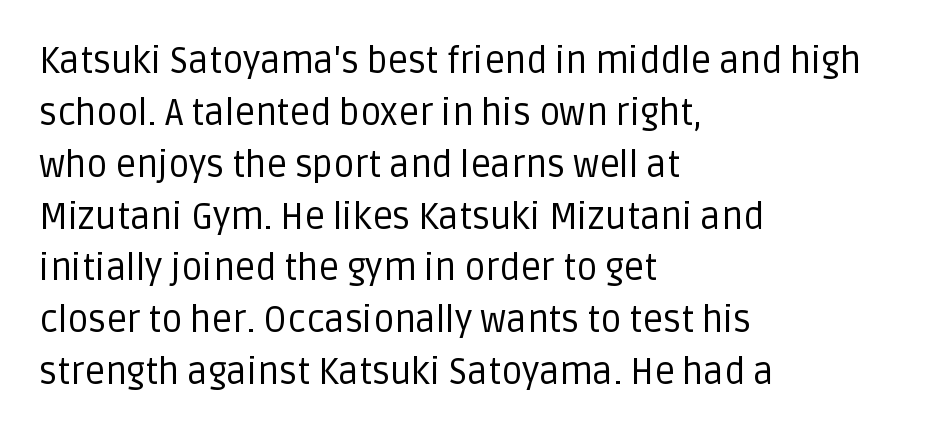
Characters follow at the spacing the type designer built in. If you drew a ruler down the left edge, every line would touch it. Is the stroke heavy? The answer is a plain regular-or-lighter. Does the type have serifs? No, each stem ends abruptly. Each new line begins a customary step beneath the previous one. You could not count columns in this text — the font is proportionally spaced.
